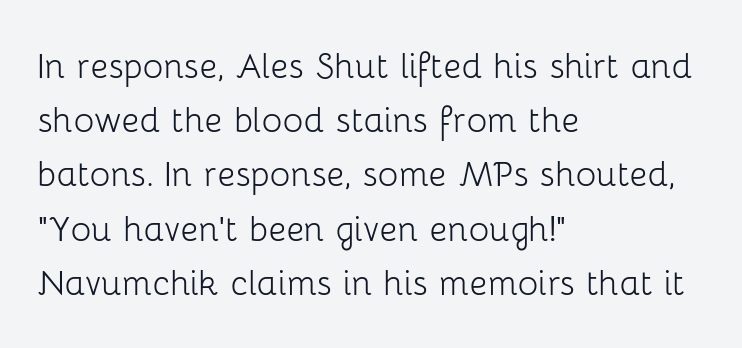
The image shows 43 px light sans-serif type, upright; set left-aligned, normal line spacing (1.26x), normal letter spacing, not underlined; low stroke contrast and a medium x-height.
